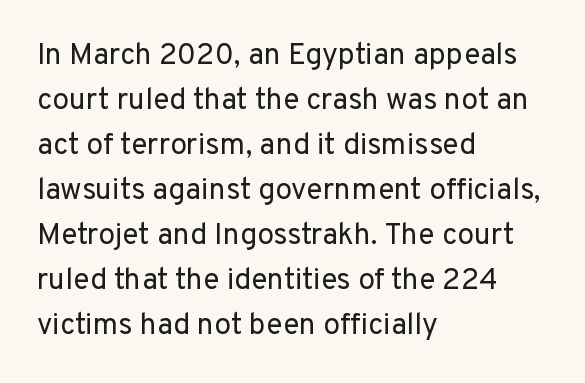
The image shows 30 px regular-weight sans-serif type, upright; set left-aligned, normal line spacing (1.5x), normal letter spacing, not underlined; low stroke contrast and a medium x-height.
